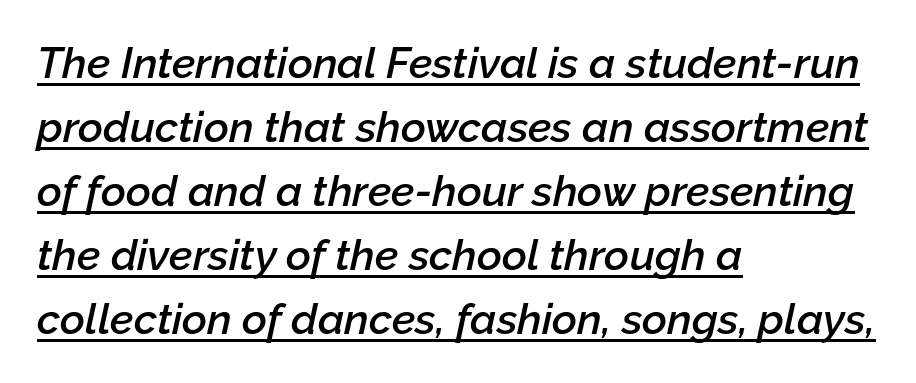
Q: Is the text bold? A: Semi-bold.
Q: Is the text italic (slanted)? A: Yes, it leans right by about 12 degrees.
Q: Is the text underlined? A: Yes.
Q: How is the paragraph aligned? A: Left-aligned.
Q: Is the spacing between letters normal or unusually wide? A: Normal.
Q: Is the spacing between lines tight, normal or loose? A: Normal.
Q: Width (condensed, normal, or wide)? A: Normal.
Q: Stroke contrast? A: Low.
Q: x-height? A: Medium.
Q: Monospaced? A: No.
